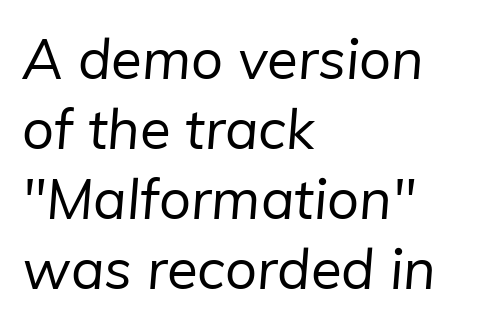
The image shows 56 px regular-weight sans-serif type; set left-aligned, normal line spacing (1.25x), normal letter spacing, not underlined; low stroke contrast and a medium x-height.
